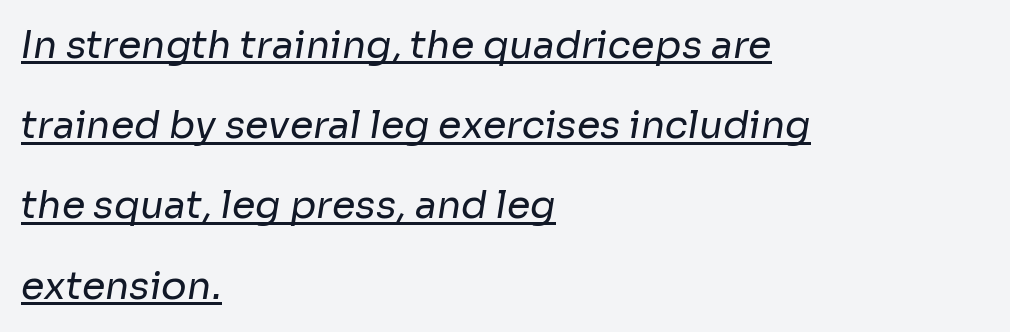
{"serif": "no", "bold": "no", "weight": "regular", "width": "normal", "stroke_contrast": "low", "x_height": "medium", "monospaced": "no", "underline": "yes", "align": "left", "line_spacing": "loose", "line_spacing_ratio": 2.11, "letter_spacing": "normal", "letter_spacing_em": 0.0, "glyph_px": 38}
